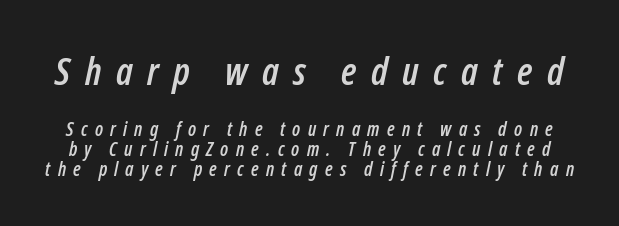
Q: Is the text italic (slanted)? A: Yes, it leans right by about 12 degrees.
Q: Is the text underlined? A: No.
Q: Is the spacing between letters normal or unusually wide? A: Unusually wide.
Q: Is the spacing between lines tight, normal or loose? A: Tight.
Q: Which block of text is set in a larger size, the first (top) or the second (bottom)? A: The first (top) one.
Q: Width (condensed, normal, or wide)? A: Condensed.
Q: Stroke contrast? A: Low.
Q: x-height? A: Medium.
Q: Monospaced? A: No.
